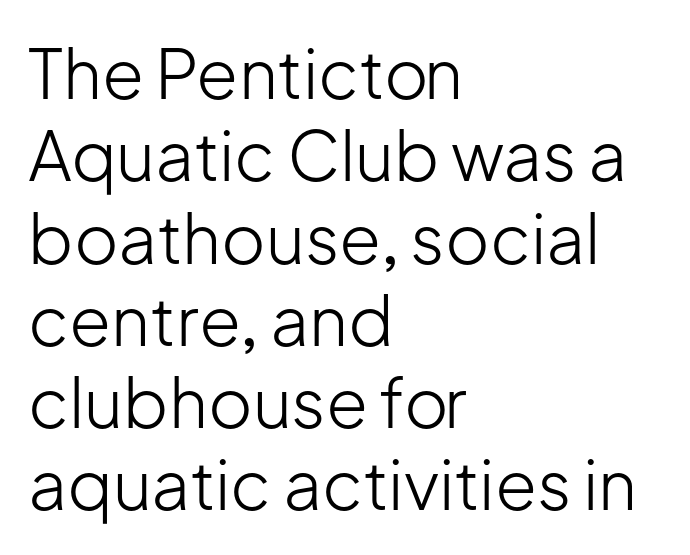
The image shows 68 px light sans-serif type, upright; set left-aligned, line spacing 1.21x, normal letter spacing, not underlined; low stroke contrast and a medium x-height.
